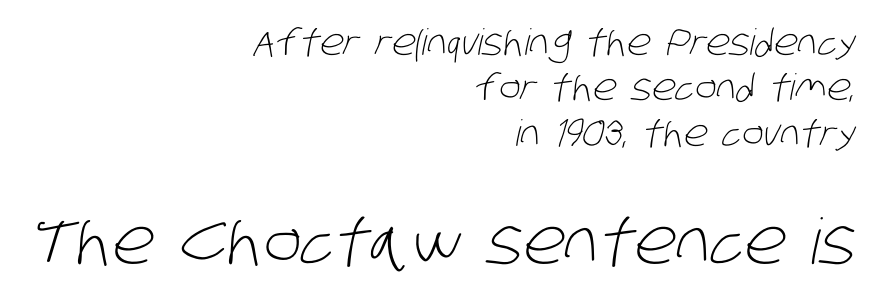
{"serif": "no", "bold": "no", "weight": "light", "width": "condensed", "stroke_contrast": "low", "x_height": "large", "monospaced": "no", "underline": "no", "align": "right", "line_spacing": "normal", "line_spacing_ratio": 1.26, "letter_spacing": "normal", "letter_spacing_em": 0.0, "larger_block": "second", "size_ratio": 1.75, "glyph_px": 63}
